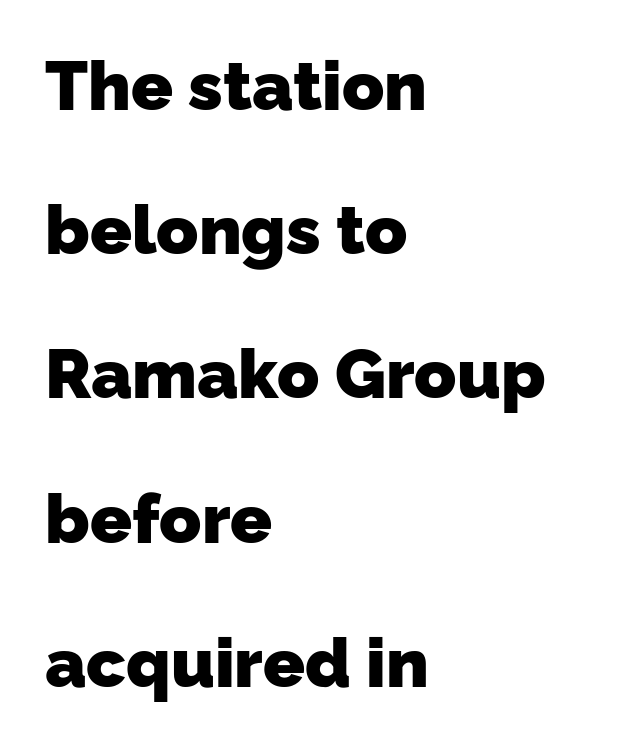
{"serif": "no", "bold": "yes", "weight": "heavy", "width": "normal", "stroke_contrast": "low", "x_height": "medium", "monospaced": "no", "underline": "no", "align": "left", "line_spacing": "loose", "line_spacing_ratio": 2.09, "letter_spacing": "normal", "letter_spacing_em": 0.0, "glyph_px": 69}
